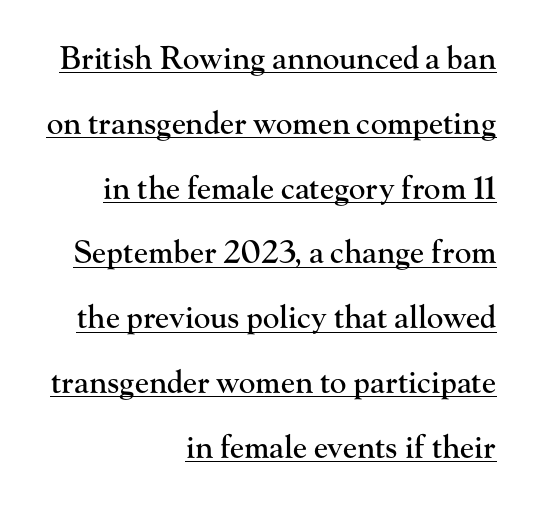
The tracking reads as untouched default to a designer's eye. Reading down the block, your eye finds every line finishing at a fixed right position. Interline gaps are noticeably wide in this sample. Every stem runs plumb, perpendicular to the baseline. A typographer would call this underscored text. Unlike a clean sans, this face finishes its strokes with serifs.
